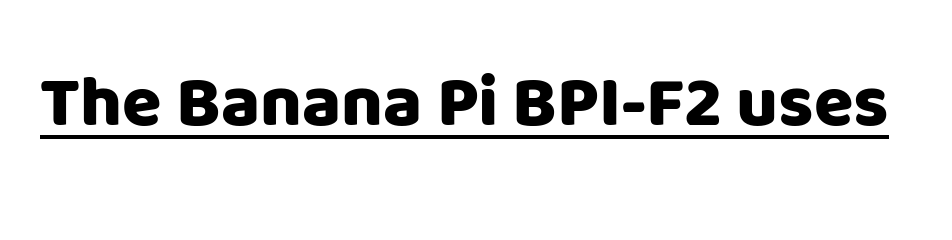
The image shows 72 px sans-serif type, upright; set normal letter spacing, underlined; low stroke contrast and a large x-height.
